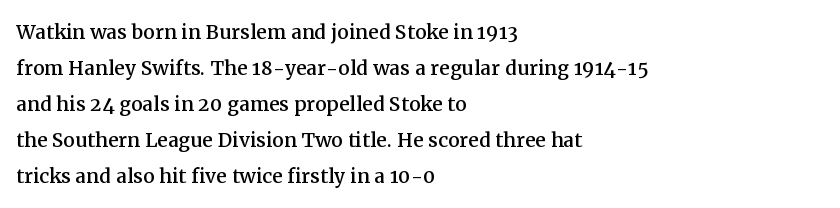
Q: Is the text italic (slanted)? A: No, it is upright.
Q: Is the text underlined? A: No.
Q: How is the paragraph aligned? A: Left-aligned.
Q: Is the spacing between letters normal or unusually wide? A: Normal.
Q: Is the spacing between lines tight, normal or loose? A: Normal.
